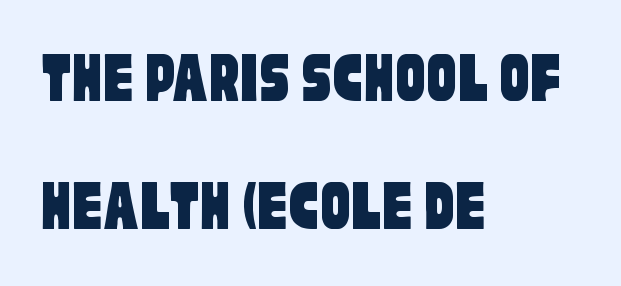
The image shows 74 px condensed sans-serif type; set left-aligned, line spacing 1.73x, normal letter spacing, not underlined; low stroke contrast and a large x-height.
